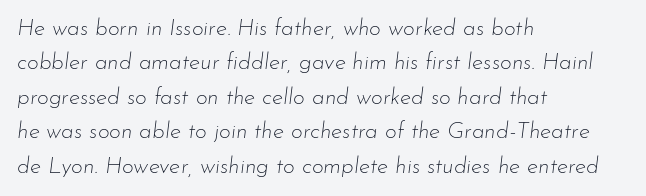
{"italic": "yes", "lean": "right", "slant_degrees": 7, "bold": "no", "underline": "no", "align": "left", "line_spacing": "normal", "line_spacing_ratio": 1.5, "letter_spacing": "normal", "letter_spacing_em": 0.0, "glyph_px": 23}
